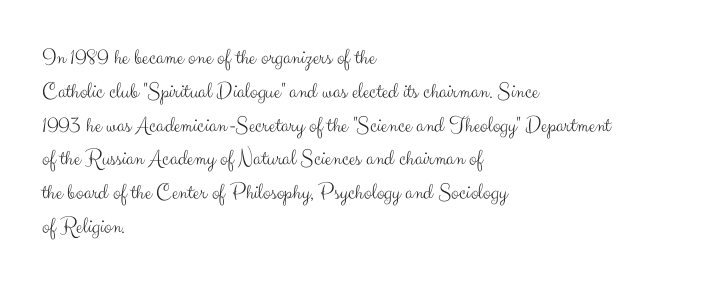
{"bold": "no", "underline": "no", "align": "left", "line_spacing": "normal", "line_spacing_ratio": 1.47, "letter_spacing": "normal", "letter_spacing_em": 0.0, "glyph_px": 23}
